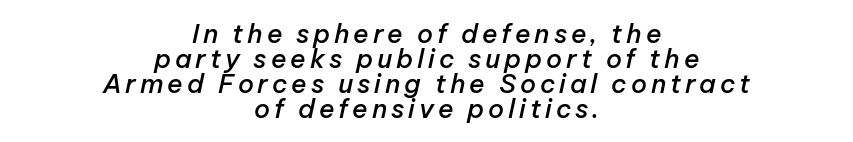
{"italic": "yes", "lean": "right", "slant_degrees": 12, "bold": "semi", "underline": "no", "align": "center", "line_spacing": "tight", "line_spacing_ratio": 0.96, "glyph_px": 26}
